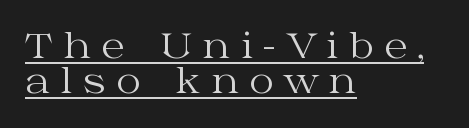
{"serif": "yes", "italic": "no", "bold": "no", "weight": "regular", "width": "wide", "stroke_contrast": "medium", "x_height": "medium", "monospaced": "no", "underline": "yes", "align": "left", "line_spacing": "tight", "line_spacing_ratio": 1.03, "letter_spacing": "wide", "letter_spacing_em": 0.3, "glyph_px": 34}
